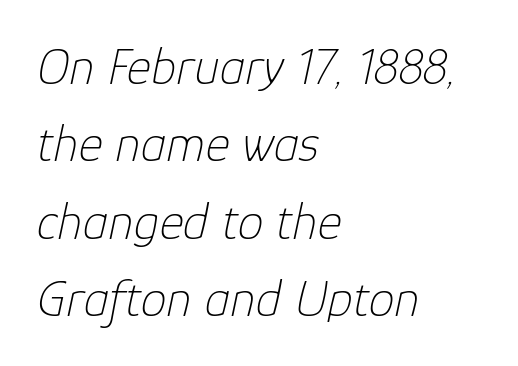
Q: Is the text bold? A: No.
Q: Is the text italic (slanted)? A: Yes, it leans right by about 12 degrees.
Q: Is the text underlined? A: No.
Q: How is the paragraph aligned? A: Left-aligned.
Q: Is the spacing between letters normal or unusually wide? A: Normal.
Q: Is the spacing between lines tight, normal or loose? A: Normal.
Q: Width (condensed, normal, or wide)? A: Normal.
Q: Stroke contrast? A: Low.
Q: x-height? A: Medium.
Q: Monospaced? A: No.
